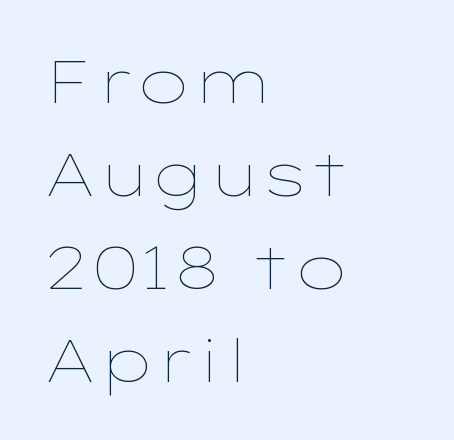
Q: Is the text bold? A: No.
Q: Is the text italic (slanted)? A: No, it is upright.
Q: Is the text underlined? A: No.
Q: How is the paragraph aligned? A: Left-aligned.
Q: Is the spacing between letters normal or unusually wide? A: Normal.
Q: Is the spacing between lines tight, normal or loose? A: Normal.
Q: Width (condensed, normal, or wide)? A: Wide.
Q: Stroke contrast? A: Low.
Q: x-height? A: Medium.
Q: Monospaced? A: No.
